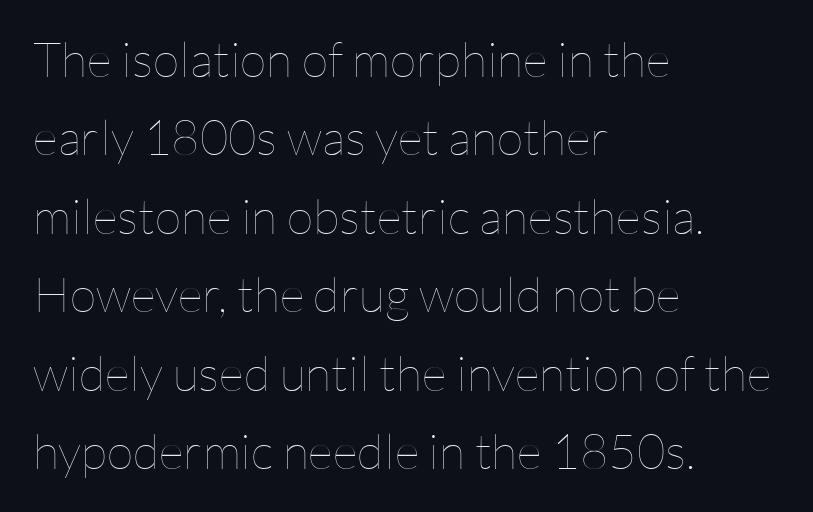
Q: Is the text bold? A: No.
Q: Is the text italic (slanted)? A: No, it is upright.
Q: Is the text underlined? A: No.
Q: How is the paragraph aligned? A: Left-aligned.
Q: Is the spacing between letters normal or unusually wide? A: Normal.
Q: Is the spacing between lines tight, normal or loose? A: Normal.
Q: Width (condensed, normal, or wide)? A: Normal.
Q: Stroke contrast? A: Low.
Q: x-height? A: Medium.
Q: Monospaced? A: No.
